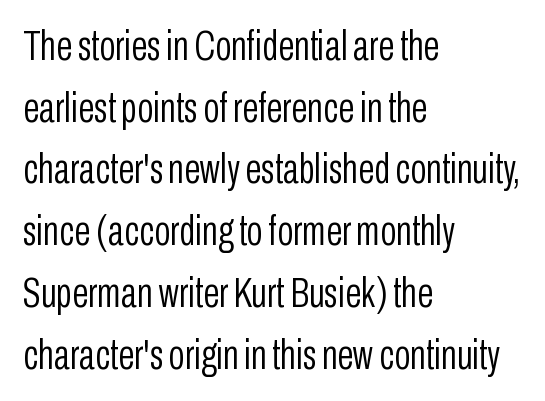
The image shows 42 px light, condensed sans-serif type, upright; set left-aligned, normal line spacing (1.47x), normal letter spacing, not underlined; low stroke contrast and a medium x-height.
